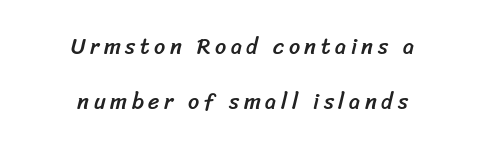
{"underline": "no", "align": "center", "line_spacing": "loose", "line_spacing_ratio": 2.48, "letter_spacing": "wide", "letter_spacing_em": 0.21, "glyph_px": 22}
